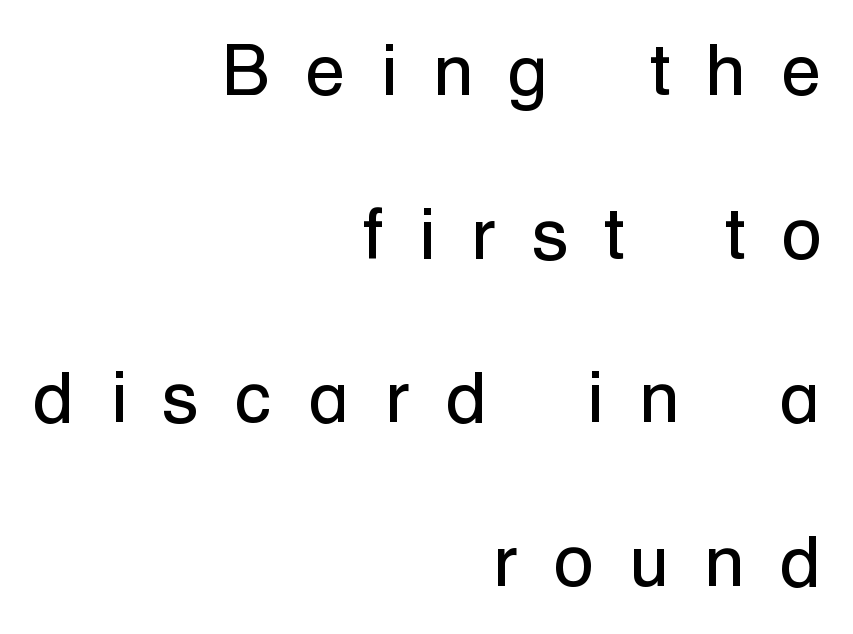
{"serif": "no", "italic": "no", "bold": "no", "weight": "regular", "width": "normal", "stroke_contrast": "low", "x_height": "medium", "monospaced": "no", "underline": "no", "align": "right", "line_spacing": "loose", "line_spacing_ratio": 2.24, "letter_spacing": "wide", "letter_spacing_em": 0.49, "glyph_px": 73}
